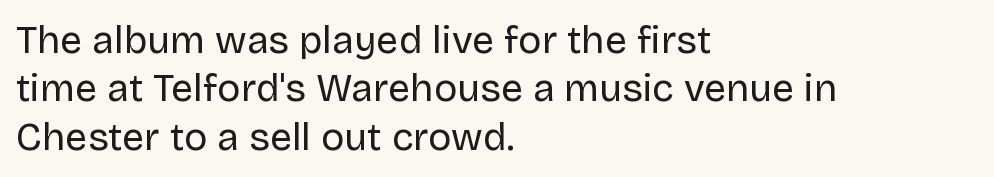
The image shows 39 px regular-weight sans-serif type, upright; set left-aligned, line spacing 1.24x, normal letter spacing, not underlined; low stroke contrast and a large x-height.
